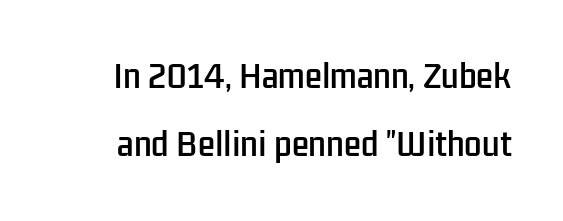
Stroke terminals: plain, sans-serif. Tall strokes in this sample are plumb rather than angled. The block of text is sparse from top to bottom, with ample space between rows. Short note: letters normally spaced. Any mark beneath the type? The region is blank.
